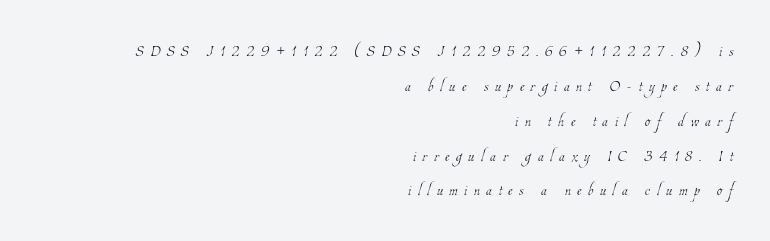
{"bold": "no", "underline": "no", "align": "right", "line_spacing": "normal", "line_spacing_ratio": 1.66, "letter_spacing": "wide", "letter_spacing_em": 0.31, "glyph_px": 21}
